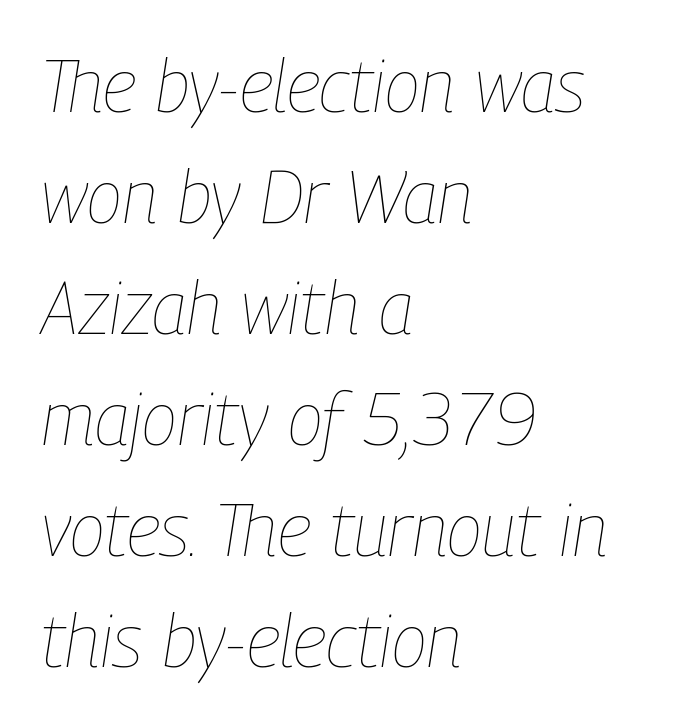
{"italic": "yes", "lean": "right", "slant_degrees": 9, "bold": "no", "weight": "thin", "width": "condensed", "stroke_contrast": "low", "x_height": "medium", "monospaced": "no", "underline": "no", "align": "left", "line_spacing": "normal", "line_spacing_ratio": 1.52, "letter_spacing": "normal", "letter_spacing_em": 0.0, "glyph_px": 73}
